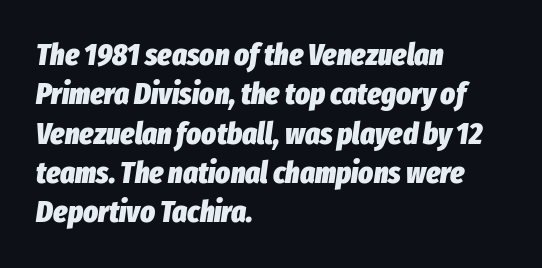
Vertically, the passage feels balanced, rows spaced as you'd expect. Its strokes are broad and dark, the hallmark of bold type. Line beginnings align vertically; line endings do not. Spacing verdict: proportional, widths tailored to each character. What stands out about the letter spacing? Nothing — it is the standard amount.
